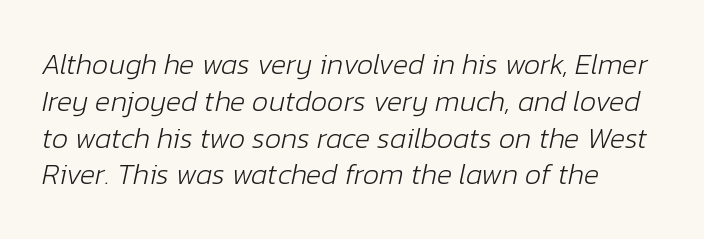
{"italic": "yes", "lean": "right", "slant_degrees": 12, "bold": "no", "weight": "light", "width": "normal", "stroke_contrast": "low", "x_height": "medium", "monospaced": "no", "underline": "no", "align": "left", "line_spacing": "normal", "line_spacing_ratio": 1.27, "letter_spacing": "normal", "letter_spacing_em": 0.0, "glyph_px": 29}
